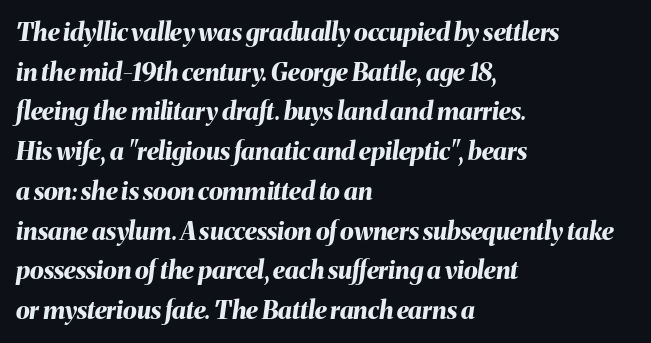
The image shows 25 px bold type, italic (leaning right); set left-aligned, normal line spacing (1.59x), normal letter spacing, not underlined.
